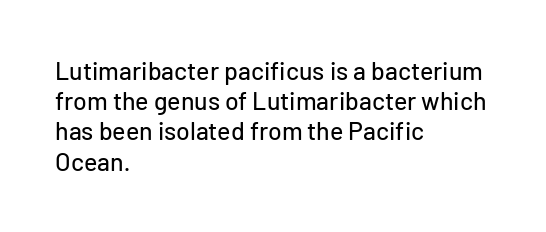
Q: Is the text italic (slanted)? A: No, it is upright.
Q: Is the text underlined? A: No.
Q: How is the paragraph aligned? A: Left-aligned.
Q: Is the spacing between letters normal or unusually wide? A: Normal.
